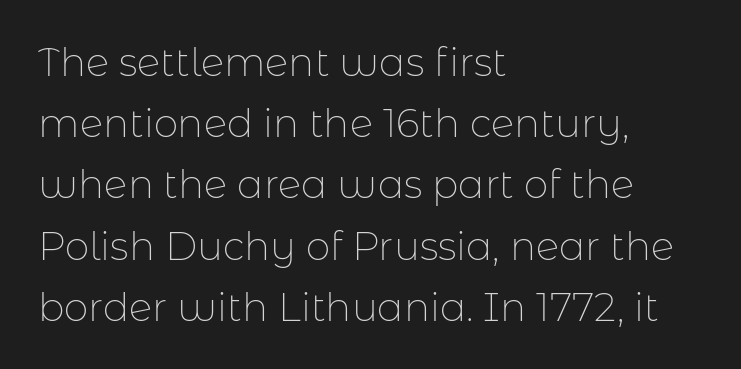
{"serif": "no", "italic": "no", "bold": "no", "weight": "thin", "width": "normal", "stroke_contrast": "low", "x_height": "medium", "monospaced": "no", "underline": "no", "align": "left", "line_spacing": "normal", "line_spacing_ratio": 1.57, "letter_spacing": "normal", "letter_spacing_em": 0.0, "glyph_px": 39}
